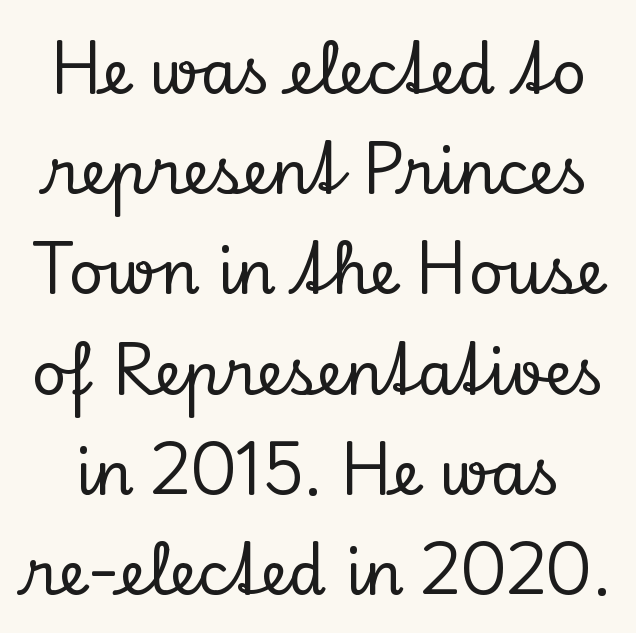
Q: Is the text italic (slanted)? A: No, it is upright.
Q: Is the text underlined? A: No.
Q: Is the spacing between letters normal or unusually wide? A: Normal.
Q: Is the spacing between lines tight, normal or loose? A: Normal.
Q: Width (condensed, normal, or wide)? A: Normal.
Q: Stroke contrast? A: Low.
Q: x-height? A: Small.
Q: Monospaced? A: No.
